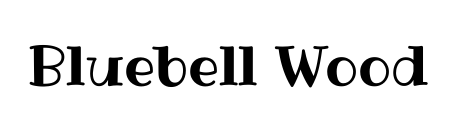
Q: Is the text italic (slanted)? A: No, it is upright.
Q: Is the text underlined? A: No.
Q: Is the spacing between letters normal or unusually wide? A: Normal.
Q: Width (condensed, normal, or wide)? A: Normal.
Q: Stroke contrast? A: Medium.
Q: x-height? A: Medium.
Q: Monospaced? A: No.
